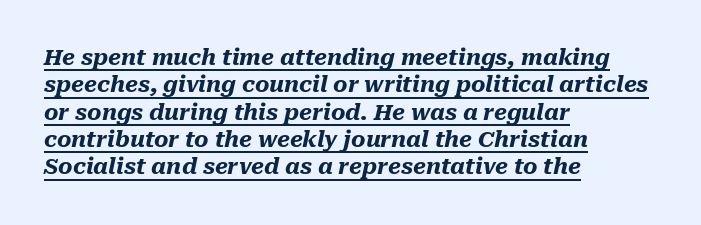
All the whitespace from short lines collects on the right. The passage shown leans; its letterforms are oblique. The glyphs have the mass of a bold cut. Has an underline been added? It has. Look at the tracking — it's just the regular setting, nothing added.
